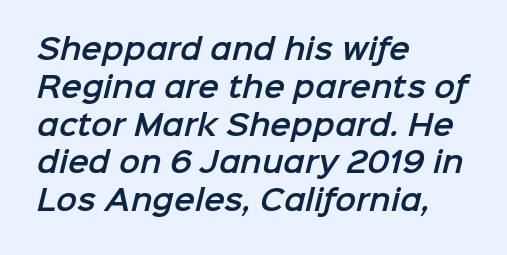
The image shows 28 px sans-serif type; set left-aligned, normal line spacing (1.35x), normal letter spacing, not underlined; low stroke contrast and a medium x-height.
